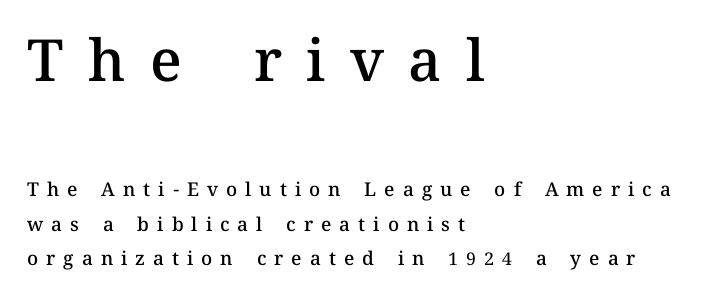
Typesetter's note — upper block bumped up in size, lower block left smaller. Typesetter's note: demi weight, one step under bold. This rendering widens character spacing well past its baseline value. The passage shown is not underscored anywhere.
